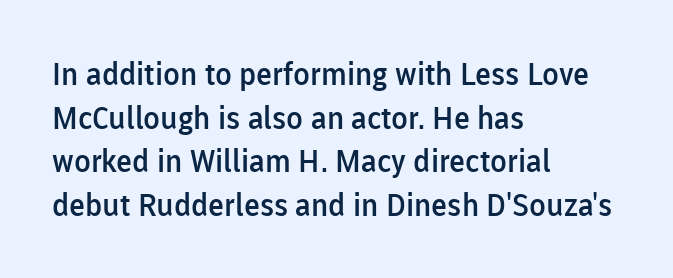
These lines keep a tight, regular rhythm from letter to letter. The string is rendered with underlining switched off. If you drew a line through each stem, it would be perfectly vertical. The block of text has a typical density, with ordinary space between rows. Emphasis by weight is partial: semibold.
